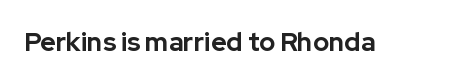
{"italic": "no", "bold": "yes", "underline": "no", "letter_spacing": "normal", "letter_spacing_em": 0.0, "glyph_px": 26}
